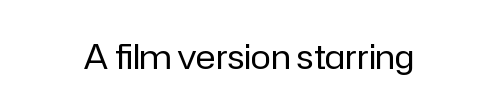
Q: Is the text bold? A: No.
Q: Is the text italic (slanted)? A: No, it is upright.
Q: Is the typeface a serif or a sans-serif typeface? A: Sans-serif.
Q: Is the text underlined? A: No.
Q: Is the spacing between letters normal or unusually wide? A: Normal.
Q: Width (condensed, normal, or wide)? A: Normal.
Q: Stroke contrast? A: Low.
Q: x-height? A: Medium.
Q: Monospaced? A: No.
